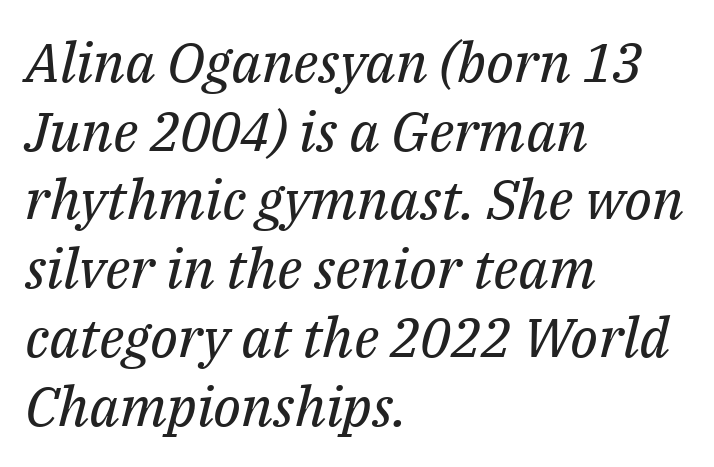
Q: Is the text bold? A: No.
Q: Is the text italic (slanted)? A: Yes, it leans right by about 14 degrees.
Q: Is the typeface a serif or a sans-serif typeface? A: Serif.
Q: Is the text underlined? A: No.
Q: How is the paragraph aligned? A: Left-aligned.
Q: Is the spacing between letters normal or unusually wide? A: Normal.
Q: Is the spacing between lines tight, normal or loose? A: Normal.
Q: Width (condensed, normal, or wide)? A: Normal.
Q: Stroke contrast? A: Medium.
Q: x-height? A: Medium.
Q: Monospaced? A: No.
